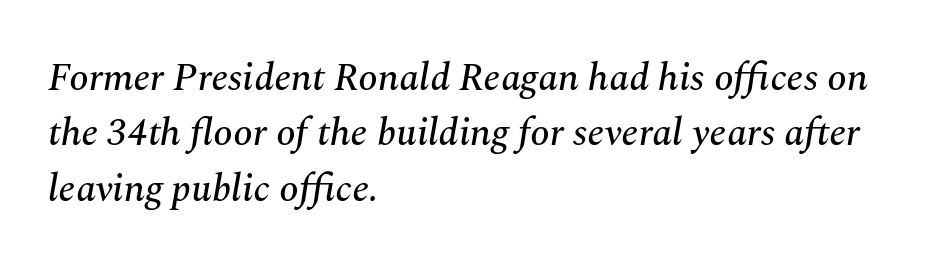
{"serif": "yes", "italic": "yes", "lean": "right", "slant_degrees": 10, "width": "normal", "stroke_contrast": "medium", "x_height": "medium", "monospaced": "no", "underline": "no", "align": "left", "line_spacing": "normal", "line_spacing_ratio": 1.42, "letter_spacing": "normal", "letter_spacing_em": 0.0, "glyph_px": 39}
